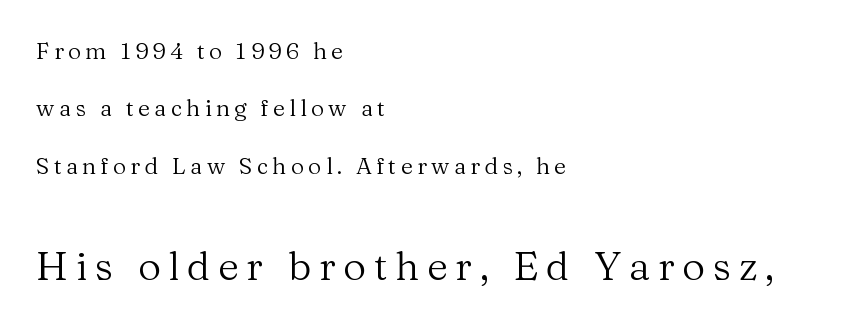
The image shows 40 px regular-weight serif type, upright; set left-aligned, loose line spacing (2.49x), not underlined; the second (bottom) block is 1.74x larger; medium stroke contrast and a medium x-height.
